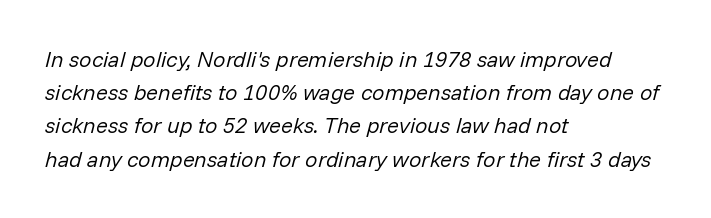
Q: Is the text bold? A: No.
Q: Is the text italic (slanted)? A: Yes, it leans right by about 14 degrees.
Q: Is the text underlined? A: No.
Q: How is the paragraph aligned? A: Left-aligned.
Q: Is the spacing between letters normal or unusually wide? A: Normal.
Q: Is the spacing between lines tight, normal or loose? A: Normal.
